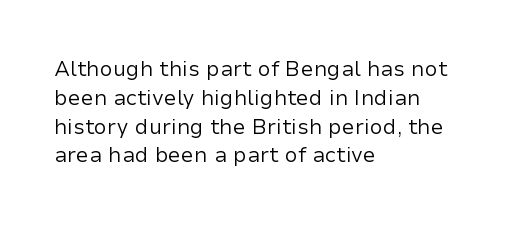
Each new line begins a customary step beneath the previous one. Stems here are at most as thick as an everyday book face. Words appear dense and cohesive because spacing is normal. Descenders hang freely into open space. The axis of the letterforms is exactly vertical.
